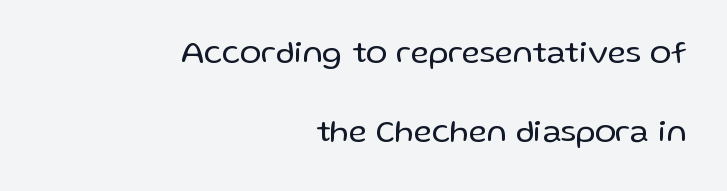
Vertical strokes here are truly vertical. Typeset ragged left — the right edge is the straight one. This rendering features lettering with no underline. Is the letter spacing exaggerated? No — it looks like the ordinary default. Stroke mass is kept to a normal reading level or below.
